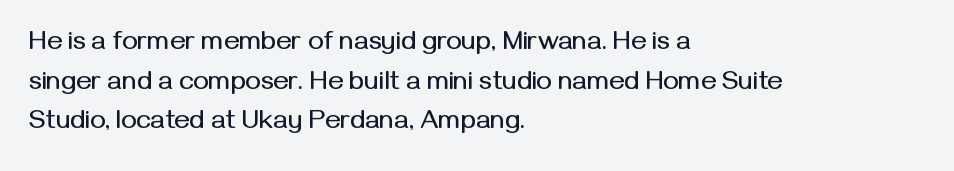
Q: Is the text italic (slanted)? A: No, it is upright.
Q: Is the text underlined? A: No.
Q: How is the paragraph aligned? A: Left-aligned.
Q: Is the spacing between letters normal or unusually wide? A: Normal.
Q: Is the spacing between lines tight, normal or loose? A: Normal.
